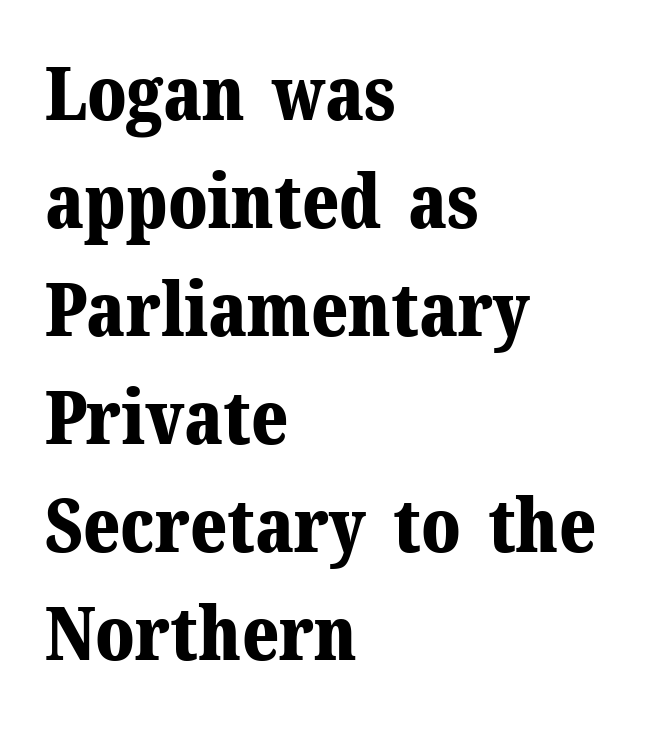
The image shows 75 px bold serif type, upright; set left-aligned, normal line spacing (1.44x), normal letter spacing, not underlined; medium stroke contrast and a medium x-height.
